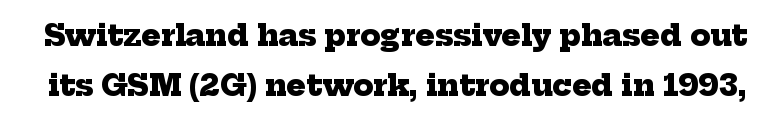
Q: Is the text bold? A: Yes.
Q: Is the typeface a serif or a sans-serif typeface? A: Serif.
Q: Is the text underlined? A: No.
Q: Is the spacing between letters normal or unusually wide? A: Normal.
Q: Width (condensed, normal, or wide)? A: Normal.
Q: Stroke contrast? A: Low.
Q: x-height? A: Medium.
Q: Monospaced? A: No.
